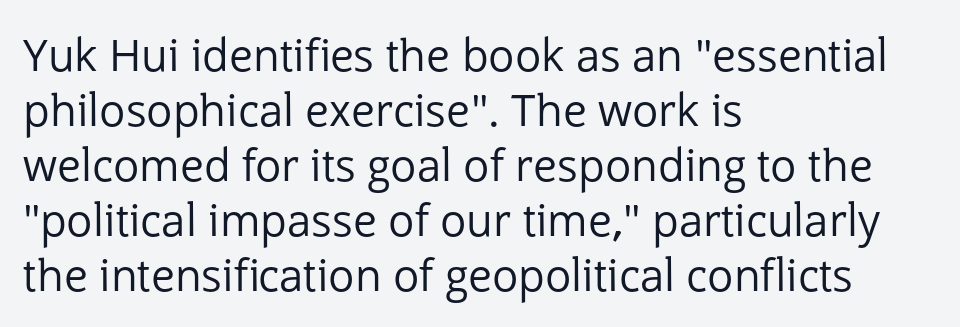
{"serif": "no", "italic": "no", "bold": "no", "weight": "regular", "width": "normal", "stroke_contrast": "low", "x_height": "medium", "monospaced": "no", "underline": "no", "align": "left", "line_spacing": "normal", "line_spacing_ratio": 1.25, "letter_spacing": "normal", "letter_spacing_em": 0.0, "glyph_px": 44}
